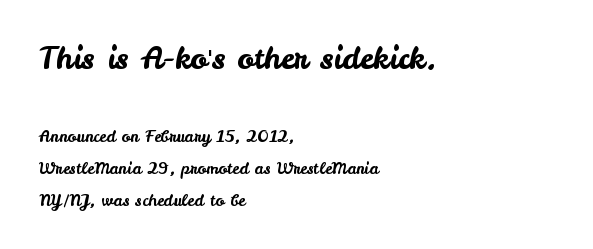
{"serif": "no", "width": "normal", "stroke_contrast": "low", "x_height": "small", "monospaced": "no", "underline": "no", "align": "left", "line_spacing": "loose", "line_spacing_ratio": 2.0, "letter_spacing": "normal", "letter_spacing_em": 0.0, "larger_block": "first", "size_ratio": 1.94, "glyph_px": 31}
